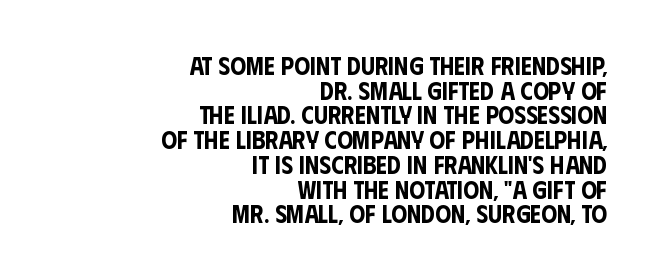
Posture: straight, roman, zero tilt. Each new line begins almost immediately beneath the previous one. The gap between lines stays unmarked. Does the copy run flush right? Yes — the right margin is perfectly even. Between one letter and the next there's only the usual sliver of space.
